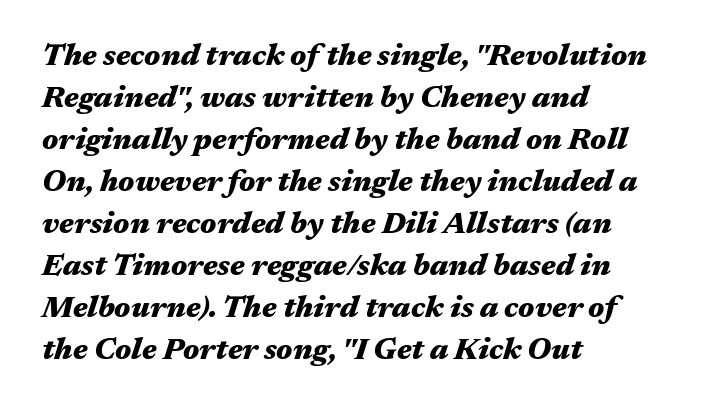
The image shows 30 px heavy, wide type, italic (leaning right); set left-aligned, normal line spacing (1.4x), normal letter spacing, not underlined; medium stroke contrast and a medium x-height.
